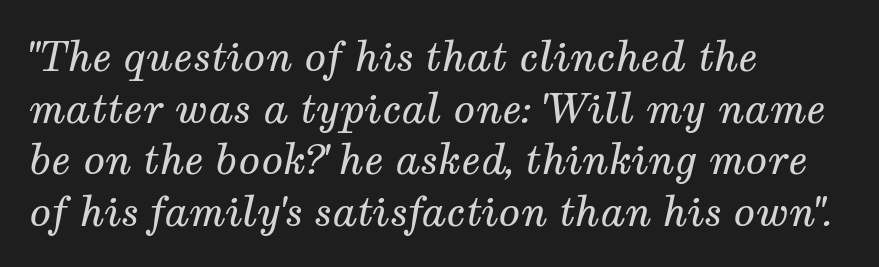
Q: Is the text bold? A: No.
Q: Is the text italic (slanted)? A: Yes, it leans right by about 12 degrees.
Q: Is the typeface a serif or a sans-serif typeface? A: Serif.
Q: Is the text underlined? A: No.
Q: How is the paragraph aligned? A: Left-aligned.
Q: Is the spacing between letters normal or unusually wide? A: Normal.
Q: Is the spacing between lines tight, normal or loose? A: Normal.
Q: Width (condensed, normal, or wide)? A: Normal.
Q: Stroke contrast? A: Medium.
Q: x-height? A: Medium.
Q: Monospaced? A: No.
